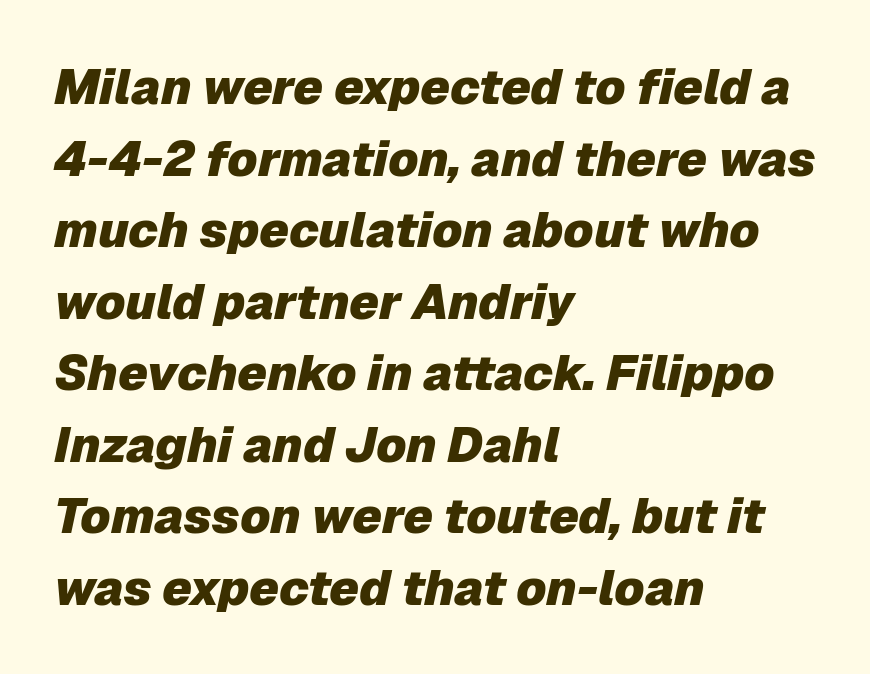
{"italic": "yes", "lean": "right", "slant_degrees": 12, "bold": "yes", "weight": "heavy", "width": "normal", "stroke_contrast": "low", "x_height": "medium", "monospaced": "no", "underline": "no", "align": "left", "line_spacing": "normal", "line_spacing_ratio": 1.46, "letter_spacing": "normal", "letter_spacing_em": 0.0, "glyph_px": 49}
